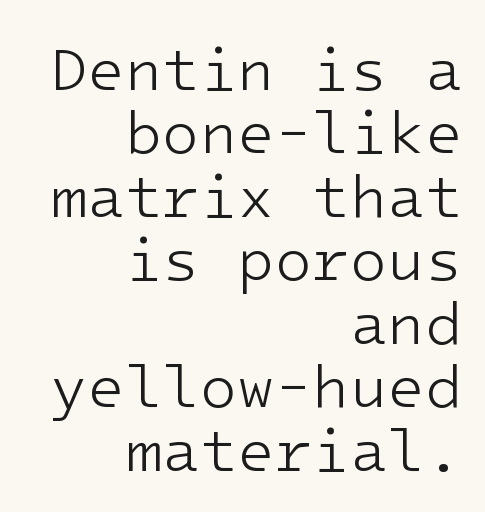
{"serif": "no", "italic": "no", "bold": "no", "weight": "light", "width": "normal", "stroke_contrast": "low", "x_height": "medium", "monospaced": "yes", "underline": "no", "align": "right", "line_spacing": "tight", "line_spacing_ratio": 1.04, "letter_spacing": "normal", "letter_spacing_em": 0.0, "glyph_px": 61}
